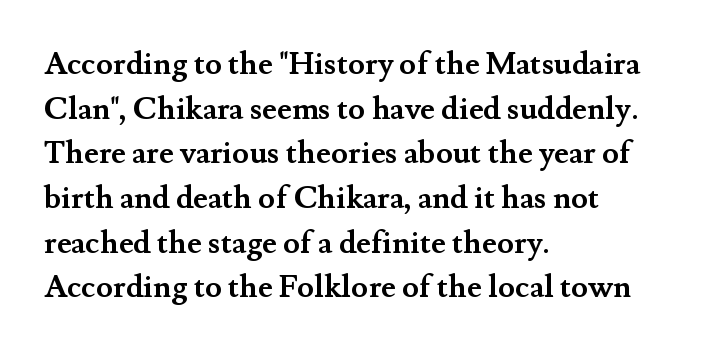
Q: Is the text bold? A: Yes.
Q: Is the text italic (slanted)? A: No, it is upright.
Q: Is the typeface a serif or a sans-serif typeface? A: Serif.
Q: Is the text underlined? A: No.
Q: How is the paragraph aligned? A: Left-aligned.
Q: Is the spacing between letters normal or unusually wide? A: Normal.
Q: Is the spacing between lines tight, normal or loose? A: Normal.
Q: Width (condensed, normal, or wide)? A: Normal.
Q: Stroke contrast? A: Medium.
Q: x-height? A: Small.
Q: Monospaced? A: No.
